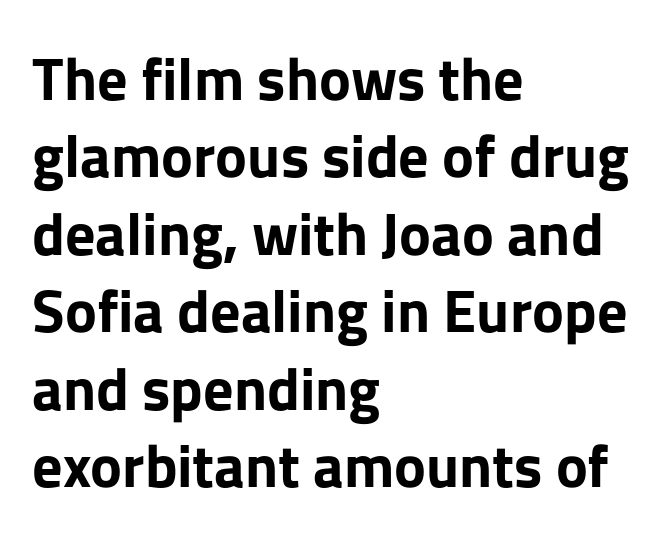
{"serif": "no", "italic": "no", "bold": "yes", "weight": "bold", "width": "normal", "stroke_contrast": "low", "x_height": "medium", "monospaced": "no", "underline": "no", "align": "left", "line_spacing": "normal", "line_spacing_ratio": 1.29, "letter_spacing": "normal", "letter_spacing_em": 0.0, "glyph_px": 60}
